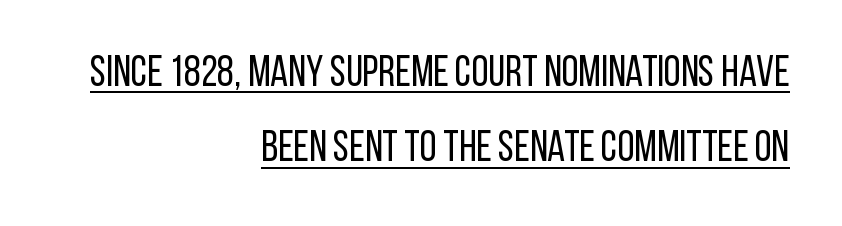
Q: Is the text bold? A: No.
Q: Is the text italic (slanted)? A: No, it is upright.
Q: Is the typeface a serif or a sans-serif typeface? A: Sans-serif.
Q: Is the text underlined? A: Yes.
Q: How is the paragraph aligned? A: Right-aligned.
Q: Is the spacing between letters normal or unusually wide? A: Normal.
Q: Width (condensed, normal, or wide)? A: Condensed.
Q: Stroke contrast? A: Low.
Q: x-height? A: Large.
Q: Monospaced? A: No.
